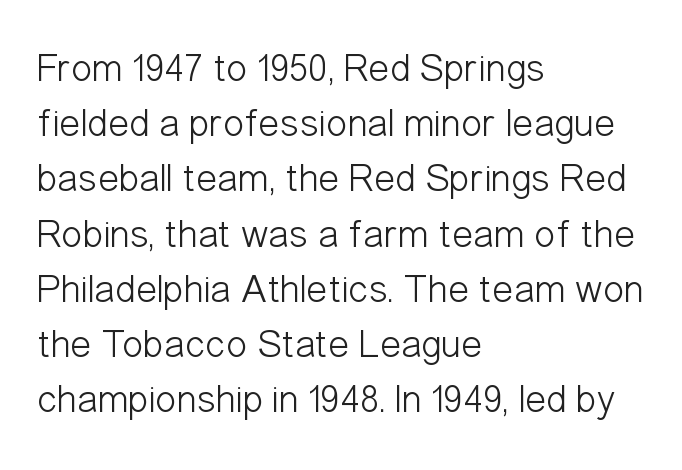
{"serif": "no", "italic": "no", "bold": "no", "weight": "light", "width": "condensed", "stroke_contrast": "low", "x_height": "medium", "monospaced": "no", "underline": "no", "align": "left", "line_spacing": "normal", "line_spacing_ratio": 1.38, "letter_spacing": "normal", "letter_spacing_em": 0.0, "glyph_px": 40}
